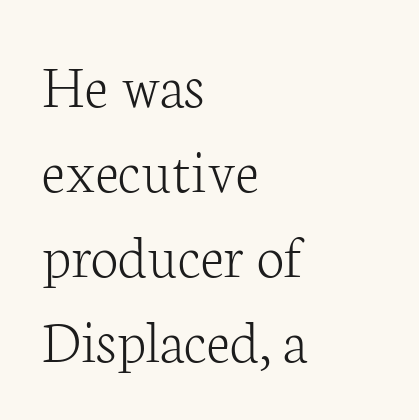
{"serif": "yes", "italic": "no", "bold": "no", "weight": "light", "width": "normal", "stroke_contrast": "low", "x_height": "medium", "monospaced": "no", "underline": "no", "align": "left", "line_spacing": "normal", "line_spacing_ratio": 1.35, "letter_spacing": "normal", "letter_spacing_em": 0.0, "glyph_px": 63}
